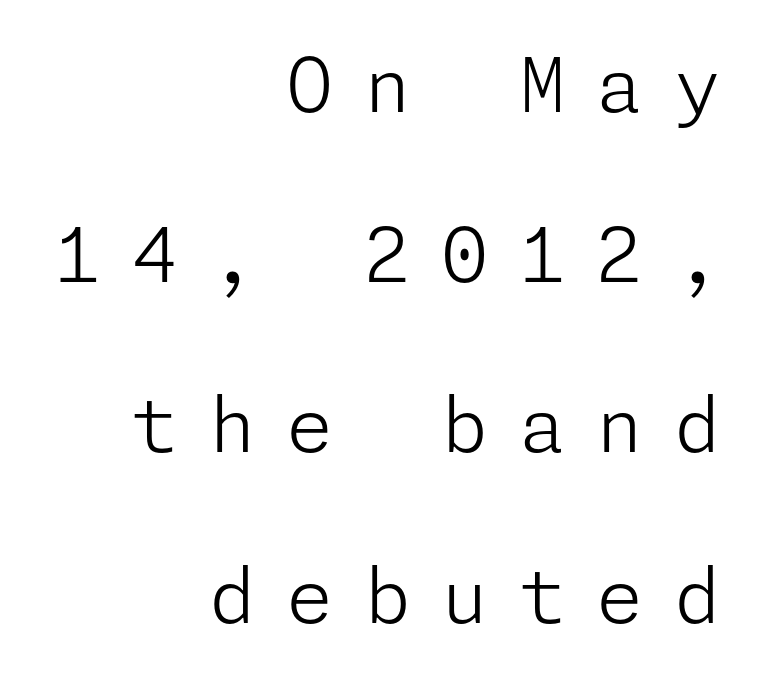
Q: Is the text bold? A: No.
Q: Is the text italic (slanted)? A: No, it is upright.
Q: Is the typeface a serif or a sans-serif typeface? A: Sans-serif.
Q: Is the text underlined? A: No.
Q: How is the paragraph aligned? A: Right-aligned.
Q: Is the spacing between letters normal or unusually wide? A: Unusually wide.
Q: Is the spacing between lines tight, normal or loose? A: Loose.
Q: Width (condensed, normal, or wide)? A: Normal.
Q: Stroke contrast? A: Low.
Q: x-height? A: Medium.
